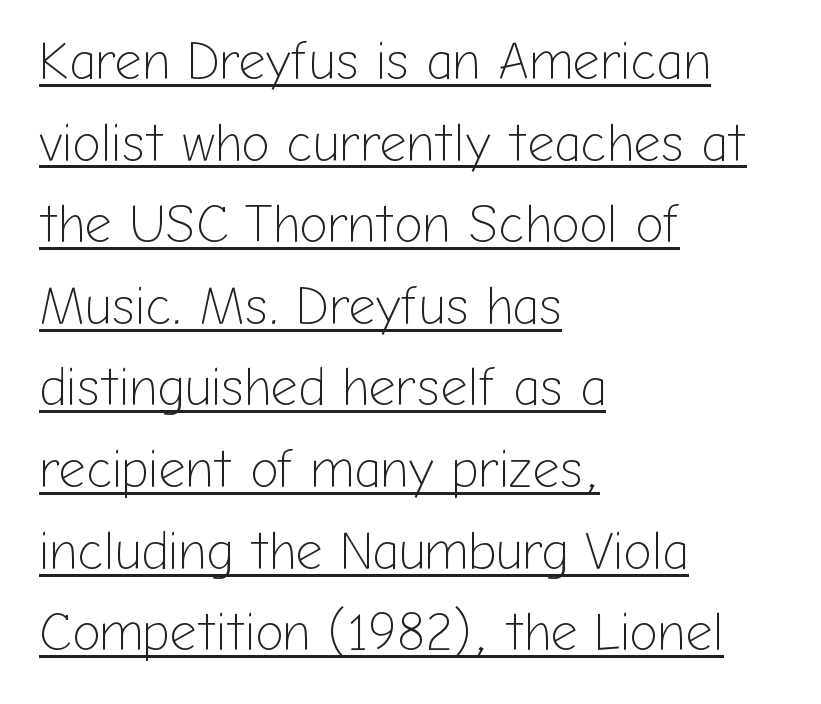
{"serif": "no", "italic": "no", "bold": "no", "weight": "light", "width": "normal", "stroke_contrast": "low", "x_height": "medium", "monospaced": "no", "underline": "yes", "align": "left", "line_spacing": "normal", "line_spacing_ratio": 1.54, "letter_spacing": "normal", "letter_spacing_em": 0.0, "glyph_px": 53}
